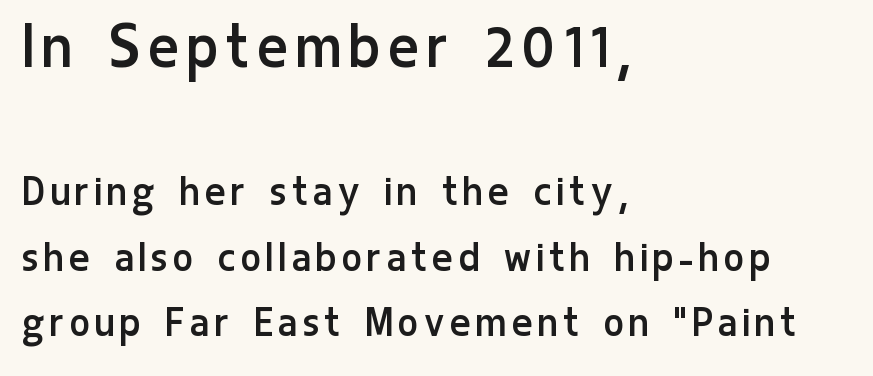
Q: Is the text bold? A: No.
Q: Is the text italic (slanted)? A: No, it is upright.
Q: Is the typeface a serif or a sans-serif typeface? A: Sans-serif.
Q: Is the text underlined? A: No.
Q: How is the paragraph aligned? A: Left-aligned.
Q: Is the spacing between lines tight, normal or loose? A: Normal.
Q: Which block of text is set in a larger size, the first (top) or the second (bottom)? A: The first (top) one.
Q: Width (condensed, normal, or wide)? A: Condensed.
Q: Stroke contrast? A: Low.
Q: x-height? A: Medium.
Q: Monospaced? A: No.
